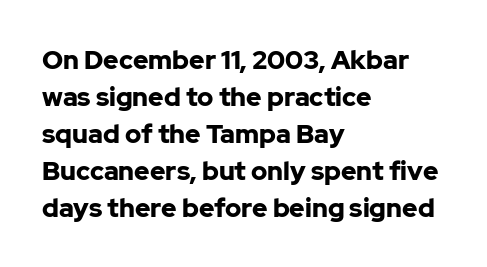
These words are printed bold, with thick strokes throughout. Between one letter and the next there's only the usual sliver of space. The letters stand straight up with perfectly vertical stems. The rendering anchors every line to the left-hand side. The leading is moderate, giving the passage an even texture.
